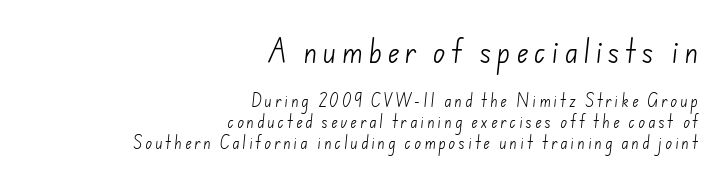
Teacher's note: observe the even right margin — that is flush-right alignment. Think standard paragraph weight, or any step lighter than that. Top chunk: large. Bottom chunk: small. The lines sit at an ordinary, default distance from one another. The baseline area is clear. Letter spacing: wide.
